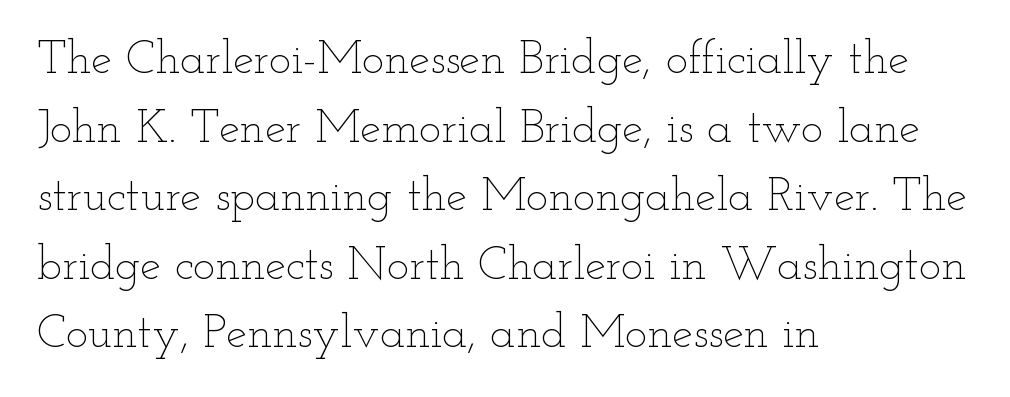
{"italic": "no", "bold": "no", "weight": "thin", "width": "wide", "stroke_contrast": "low", "x_height": "small", "monospaced": "no", "underline": "no", "align": "left", "line_spacing": "normal", "line_spacing_ratio": 1.46, "letter_spacing": "normal", "letter_spacing_em": 0.0, "glyph_px": 47}
